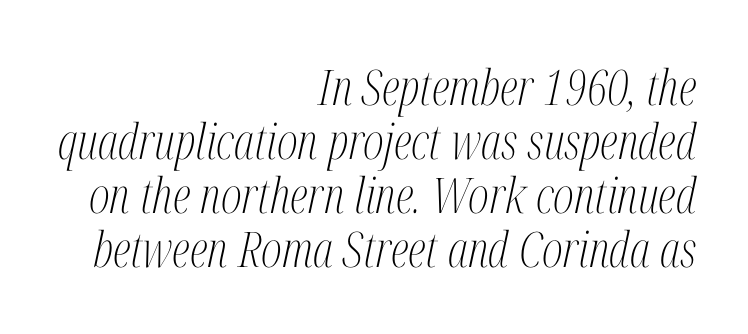
The image shows 49 px light, condensed serif type, italic (leaning right); set right-aligned, tight line spacing (1.1x), normal letter spacing, not underlined; medium stroke contrast and a medium x-height.
